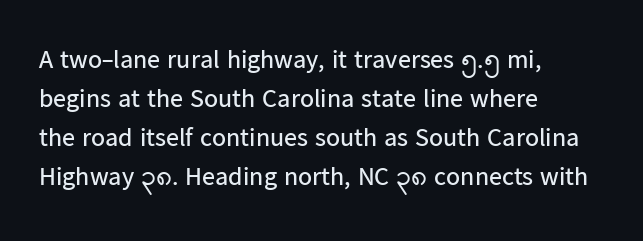
{"italic": "no", "bold": "no", "underline": "no", "align": "left", "line_spacing": "normal", "line_spacing_ratio": 1.5, "letter_spacing": "normal", "letter_spacing_em": 0.0, "glyph_px": 26}
